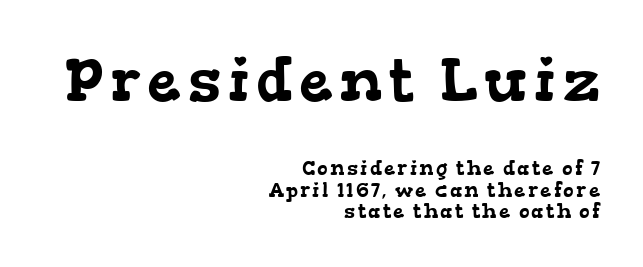
Q: Is the typeface a serif or a sans-serif typeface? A: Serif.
Q: Is the text underlined? A: No.
Q: How is the paragraph aligned? A: Right-aligned.
Q: Is the spacing between lines tight, normal or loose? A: Tight.
Q: Which block of text is set in a larger size, the first (top) or the second (bottom)? A: The first (top) one.
Q: Width (condensed, normal, or wide)? A: Wide.
Q: Stroke contrast? A: Low.
Q: x-height? A: Medium.
Q: Monospaced? A: No.
